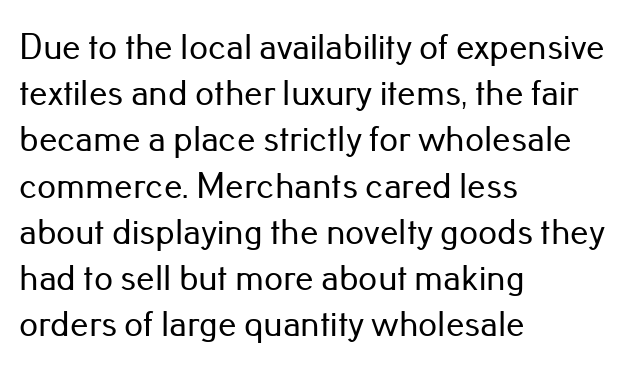
Q: Is the text italic (slanted)? A: No, it is upright.
Q: Is the typeface a serif or a sans-serif typeface? A: Sans-serif.
Q: Is the text underlined? A: No.
Q: How is the paragraph aligned? A: Left-aligned.
Q: Is the spacing between letters normal or unusually wide? A: Normal.
Q: Is the spacing between lines tight, normal or loose? A: Normal.
Q: Width (condensed, normal, or wide)? A: Normal.
Q: Stroke contrast? A: Low.
Q: x-height? A: Small.
Q: Monospaced? A: No.
